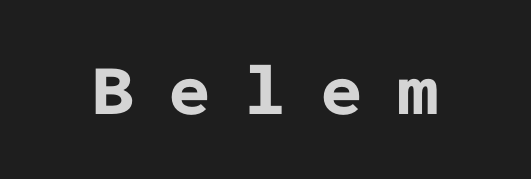
Tracking value appears strongly positive — letters spread wide. Think of a typewriter: that constant character pitch is what you see here. The specimen reads as upright at a glance. Chunky letters — that's bold for sure. Grotesque or geometric, the face here clearly has no serifs.
